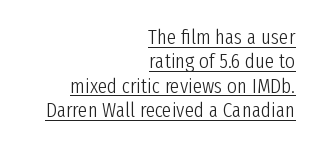
Q: Is the text bold? A: No.
Q: Is the text italic (slanted)? A: No, it is upright.
Q: Is the text underlined? A: Yes.
Q: How is the paragraph aligned? A: Right-aligned.
Q: Is the spacing between letters normal or unusually wide? A: Normal.
